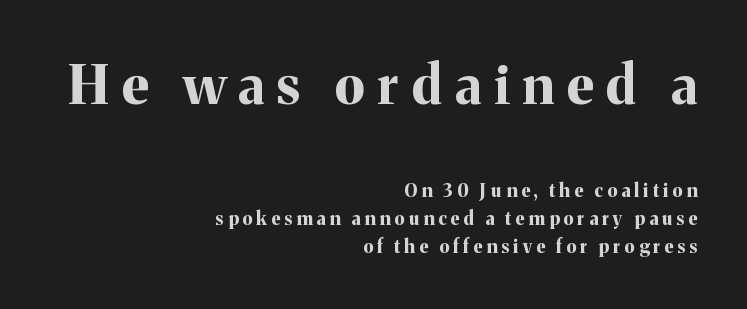
{"serif": "yes", "italic": "no", "bold": "yes", "weight": "bold", "width": "normal", "stroke_contrast": "medium", "x_height": "medium", "monospaced": "no", "underline": "no", "align": "right", "line_spacing": "normal", "line_spacing_ratio": 1.58, "letter_spacing": "wide", "letter_spacing_em": 0.24, "larger_block": "first", "size_ratio": 3.0, "glyph_px": 54}
